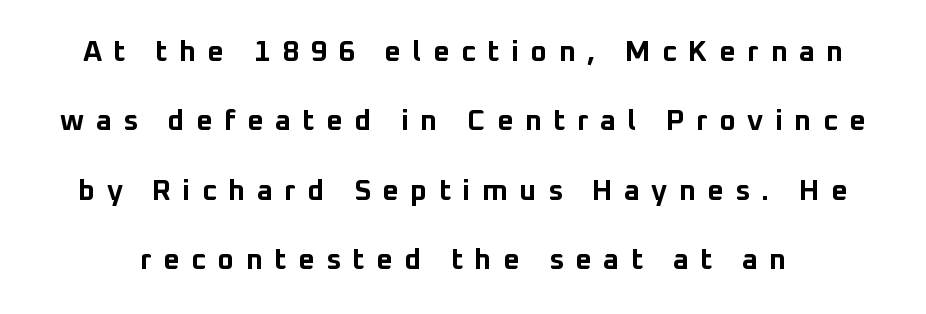
The image shows 29 px bold sans-serif type, upright; set loose line spacing (2.39x), unusually wide letter spacing (+0.39 em), not underlined; low stroke contrast and a medium x-height.
